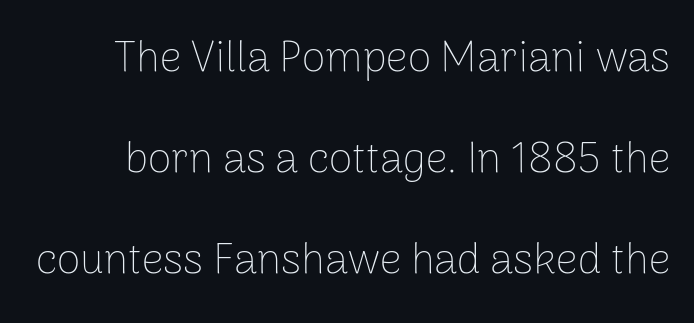
{"serif": "no", "italic": "no", "bold": "no", "weight": "thin", "width": "normal", "stroke_contrast": "low", "x_height": "medium", "monospaced": "no", "underline": "no", "line_spacing": "loose", "line_spacing_ratio": 2.35, "letter_spacing": "normal", "letter_spacing_em": 0.0, "glyph_px": 43}
